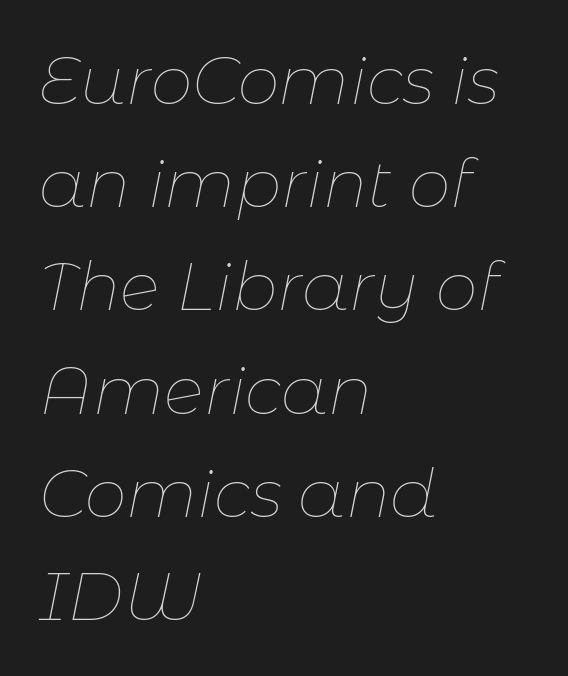
Q: Is the text bold? A: No.
Q: Is the text italic (slanted)? A: Yes, it leans right by about 11 degrees.
Q: Is the text underlined? A: No.
Q: How is the paragraph aligned? A: Left-aligned.
Q: Is the spacing between letters normal or unusually wide? A: Normal.
Q: Is the spacing between lines tight, normal or loose? A: Normal.
Q: Width (condensed, normal, or wide)? A: Normal.
Q: Stroke contrast? A: Low.
Q: x-height? A: Medium.
Q: Monospaced? A: No.
